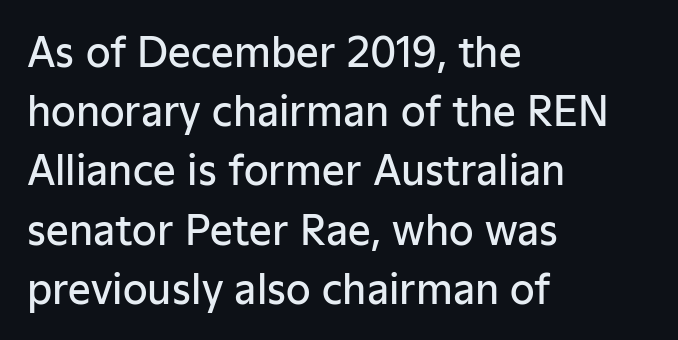
{"serif": "no", "italic": "no", "bold": "semi", "weight": "semibold", "width": "normal", "stroke_contrast": "low", "x_height": "medium", "monospaced": "no", "underline": "no", "align": "left", "line_spacing": "normal", "line_spacing_ratio": 1.48, "letter_spacing": "normal", "letter_spacing_em": 0.0, "glyph_px": 40}
